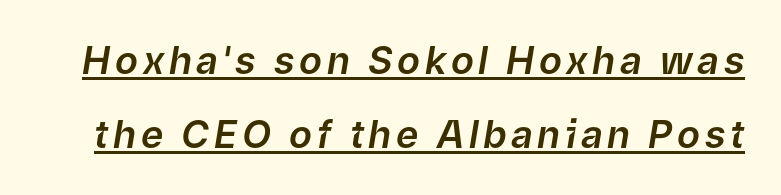
The image shows 38 px text type, italic (leaning right); set loose line spacing (1.94x), underlined; low stroke contrast and a medium x-height.
